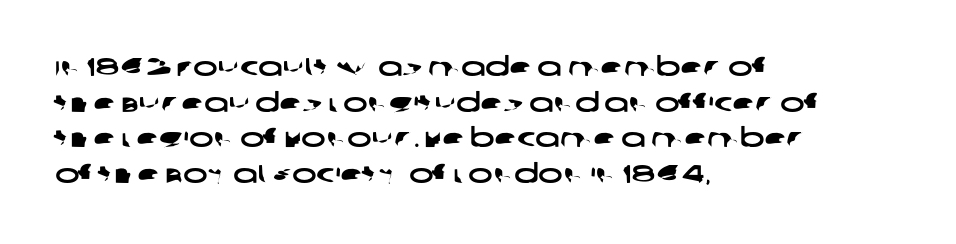
Underlining? Definitely not there. Line starts are locked; line ends wander. This rendering leaves character spacing at its baseline value. Evenly set lines give the paragraph a standard silhouette.
